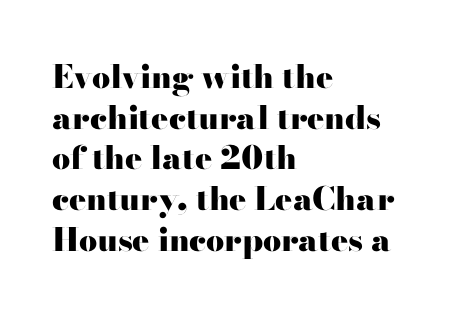
The image shows 32 px heavy, wide serif type, upright; set left-aligned, normal line spacing (1.27x), normal letter spacing, not underlined; high stroke contrast and a small x-height.
